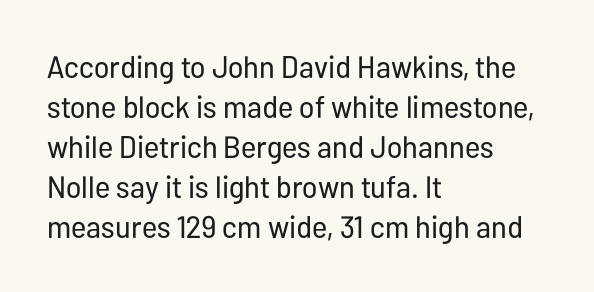
Q: Is the text bold? A: No.
Q: Is the text italic (slanted)? A: No, it is upright.
Q: Is the typeface a serif or a sans-serif typeface? A: Sans-serif.
Q: Is the text underlined? A: No.
Q: How is the paragraph aligned? A: Left-aligned.
Q: Is the spacing between letters normal or unusually wide? A: Normal.
Q: Is the spacing between lines tight, normal or loose? A: Normal.
Q: Width (condensed, normal, or wide)? A: Condensed.
Q: Stroke contrast? A: Low.
Q: x-height? A: Medium.
Q: Monospaced? A: No.
